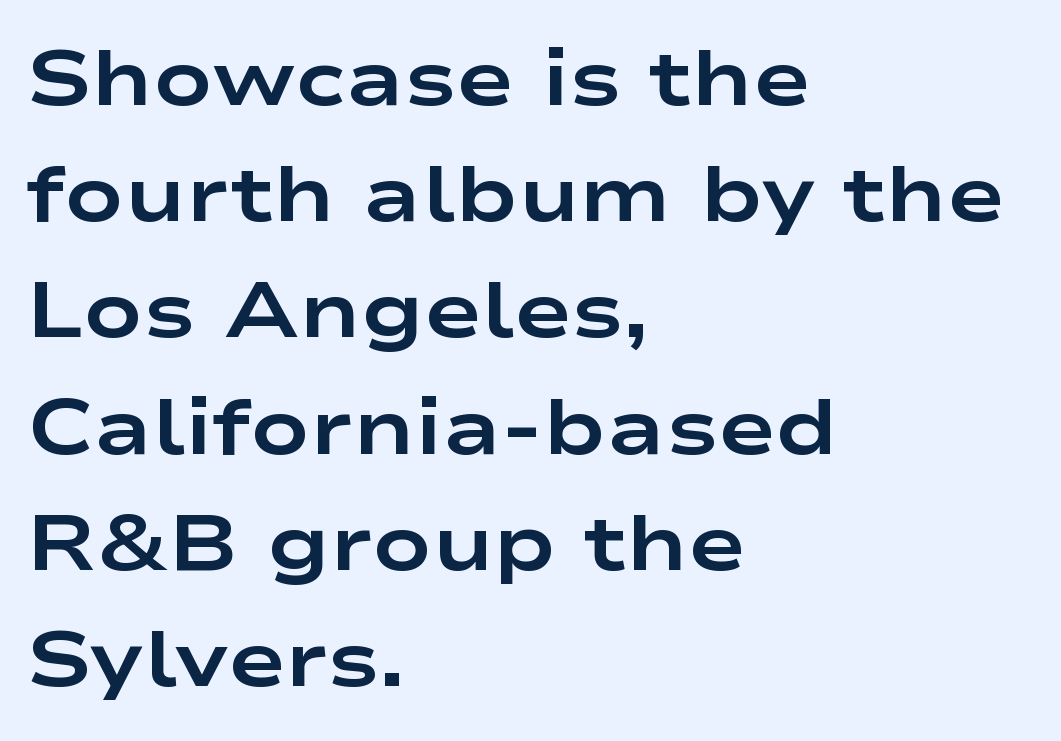
{"serif": "no", "italic": "no", "bold": "yes", "weight": "bold", "width": "wide", "stroke_contrast": "low", "x_height": "medium", "monospaced": "no", "underline": "no", "align": "left", "line_spacing": "normal", "line_spacing_ratio": 1.49, "letter_spacing": "normal", "letter_spacing_em": 0.0, "glyph_px": 78}
